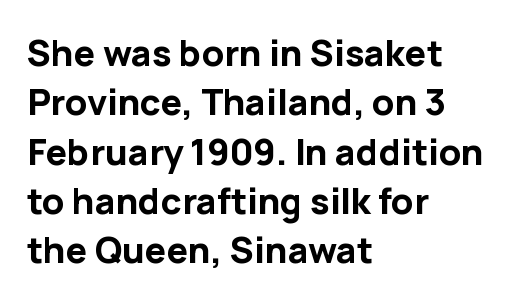
The image shows 36 px bold sans-serif type, upright; set left-aligned, normal line spacing (1.37x), normal letter spacing, not underlined; low stroke contrast and a medium x-height.
